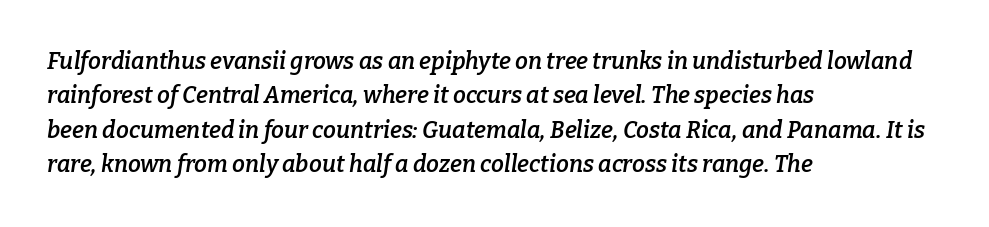
{"italic": "yes", "lean": "right", "slant_degrees": 9, "bold": "semi", "underline": "no", "align": "left", "line_spacing": "normal", "line_spacing_ratio": 1.5, "letter_spacing": "normal", "letter_spacing_em": 0.0, "glyph_px": 23}
